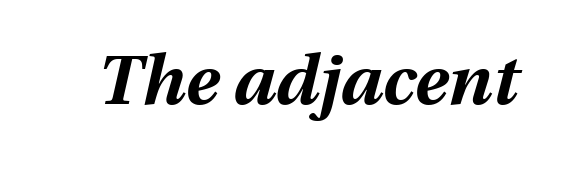
No extra tracking has been applied to these lines. The glyphs have the mass of a bold cut. Spacing verdict: proportional, widths tailored to each character. Designer's note — italics engaged. A clean baseline with only descenders dipping below it.
